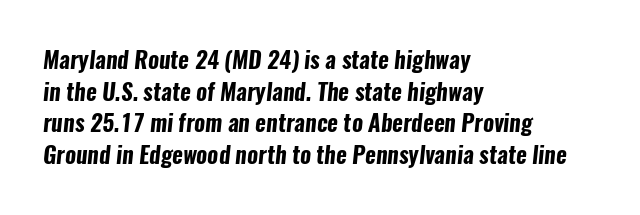
Q: Is the text bold? A: Yes.
Q: Is the text underlined? A: No.
Q: How is the paragraph aligned? A: Left-aligned.
Q: Is the spacing between letters normal or unusually wide? A: Normal.
Q: Is the spacing between lines tight, normal or loose? A: Normal.
